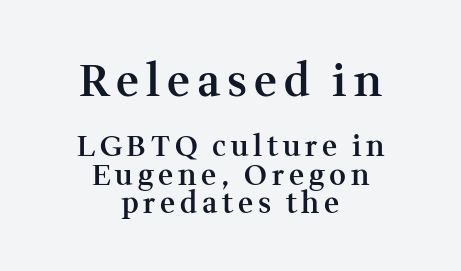
The image shows 44 px semibold serif type, upright; set centered, tight line spacing (0.98x), not underlined; the first (top) block is 1.52x larger; medium stroke contrast and a medium x-height.
